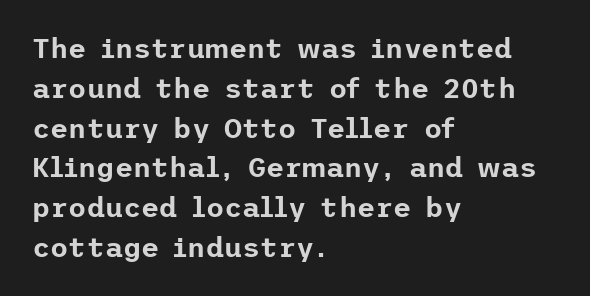
The image shows 28 px sans-serif type, upright; set left-aligned, normal line spacing (1.42x), normal letter spacing, not underlined; low stroke contrast and a medium x-height.
